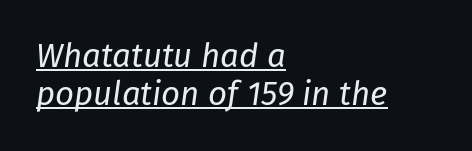
There is no visible air inserted between adjacent glyphs. Think standard paragraph weight, or any step lighter than that. This rendering uses left alignment, leaving the right contour irregular. Each letter keeps its own natural width here, so spacing adapts to shape. This is oblique type, the kind used for emphasis or titles.
